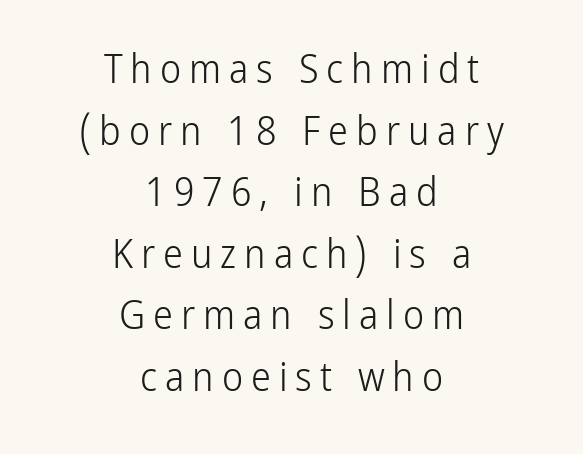
Q: Is the text bold? A: No.
Q: Is the text italic (slanted)? A: No, it is upright.
Q: Is the typeface a serif or a sans-serif typeface? A: Sans-serif.
Q: Is the text underlined? A: No.
Q: How is the paragraph aligned? A: Centered.
Q: Is the spacing between letters normal or unusually wide? A: Unusually wide.
Q: Is the spacing between lines tight, normal or loose? A: Normal.
Q: Width (condensed, normal, or wide)? A: Condensed.
Q: Stroke contrast? A: Low.
Q: x-height? A: Medium.
Q: Monospaced? A: No.
